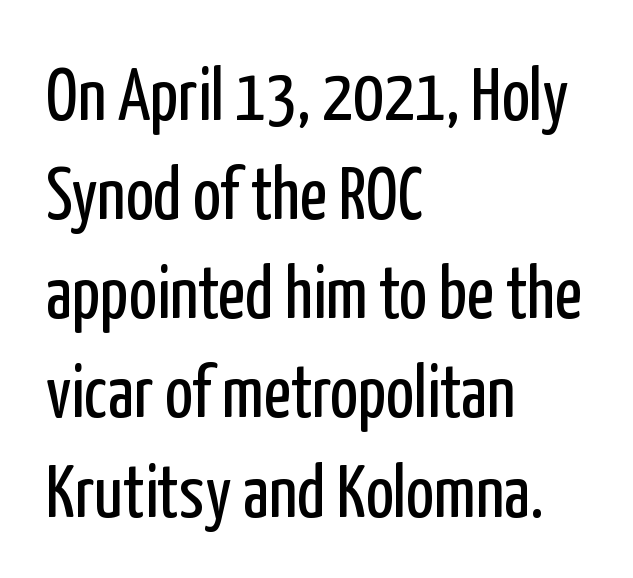
The image shows 74 px regular-weight, condensed sans-serif type, upright; set left-aligned, normal line spacing (1.34x), normal letter spacing, not underlined; low stroke contrast and a medium x-height.
